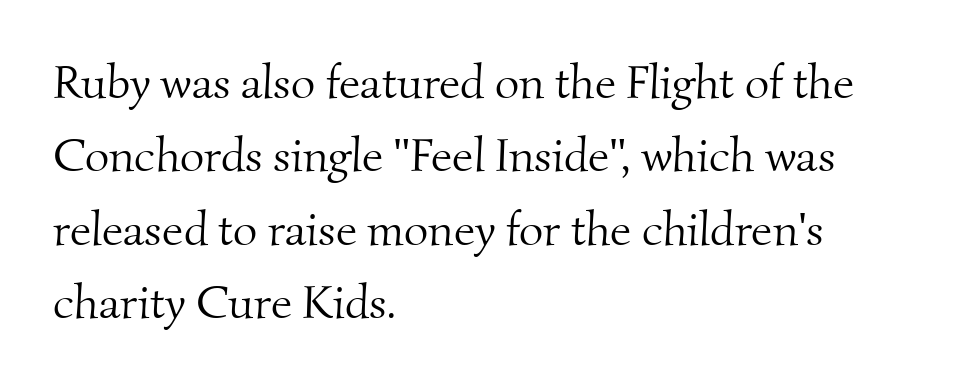
Q: Is the text bold? A: No.
Q: Is the typeface a serif or a sans-serif typeface? A: Serif.
Q: Is the text underlined? A: No.
Q: How is the paragraph aligned? A: Left-aligned.
Q: Is the spacing between letters normal or unusually wide? A: Normal.
Q: Is the spacing between lines tight, normal or loose? A: Normal.
Q: Width (condensed, normal, or wide)? A: Normal.
Q: Stroke contrast? A: Medium.
Q: x-height? A: Small.
Q: Monospaced? A: No.
